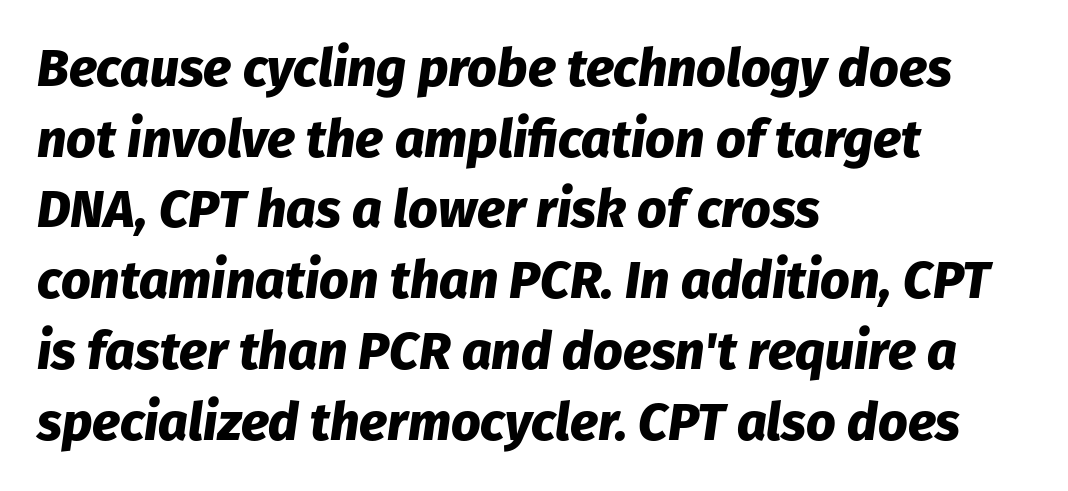
Character widths vary here, with narrow letters taking less room than wide ones. Notice how thick the strokes are: this is what a full bold looks like. This rendering leaves character spacing at its baseline value. The glyphs look as if they've been sheared to an angle. Teacher's note: observe the even left margin — that is flush-left alignment.
